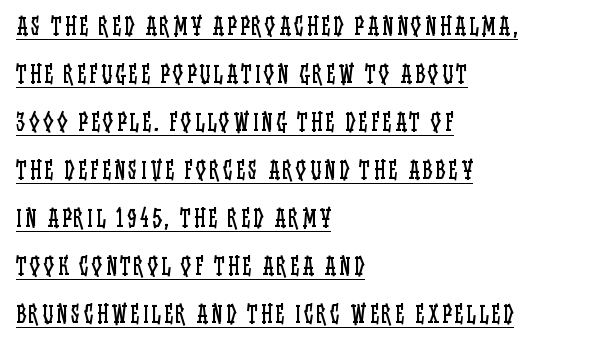
The image shows 23 px text type, upright; set left-aligned, loose line spacing (2.09x), underlined.
